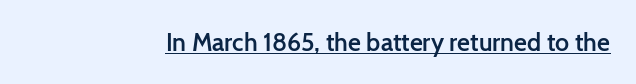
Q: Is the text bold? A: Semi-bold.
Q: Is the text italic (slanted)? A: No, it is upright.
Q: Is the text underlined? A: Yes.
Q: Is the spacing between letters normal or unusually wide? A: Normal.
